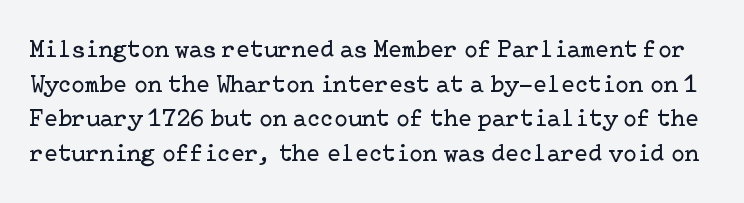
The image shows 25 px text type, upright; set normal line spacing (1.39x), normal letter spacing, not underlined.
